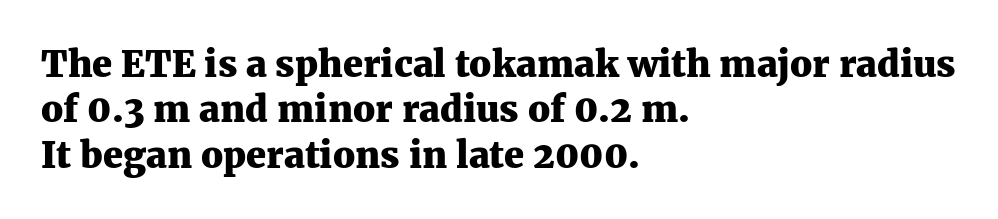
{"serif": "yes", "italic": "no", "bold": "yes", "weight": "heavy", "width": "normal", "stroke_contrast": "medium", "x_height": "medium", "monospaced": "no", "underline": "no", "align": "left", "line_spacing": "normal", "line_spacing_ratio": 1.26, "letter_spacing": "normal", "letter_spacing_em": 0.0, "glyph_px": 36}
